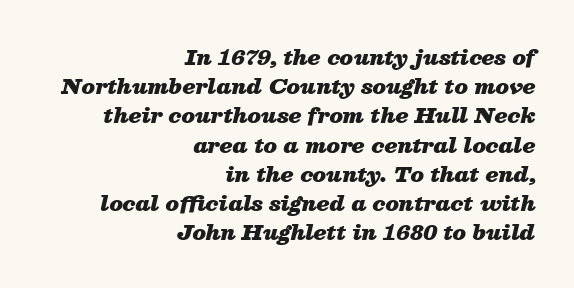
Inter-character spacing is left at the font's built-in metrics. A typesetter would mark this as italic. Set as a true bold cut, around the 700 mark. These lines sit exactly where default settings would place them. The compositor pushed each line to the right boundary. The baseline area is clear.
